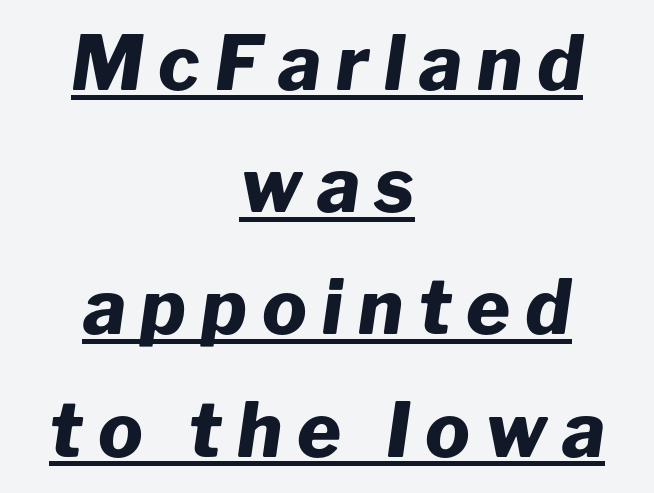
Q: Is the text bold? A: Yes.
Q: Is the text italic (slanted)? A: Yes, it leans right by about 8 degrees.
Q: Is the text underlined? A: Yes.
Q: How is the paragraph aligned? A: Centered.
Q: Is the spacing between letters normal or unusually wide? A: Unusually wide.
Q: Is the spacing between lines tight, normal or loose? A: Normal.
Q: Width (condensed, normal, or wide)? A: Normal.
Q: Stroke contrast? A: Low.
Q: x-height? A: Medium.
Q: Monospaced? A: No.
